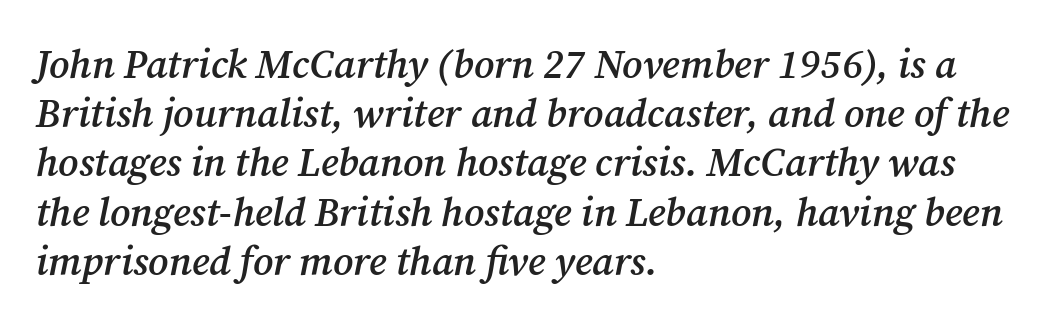
Q: Is the text bold? A: Semi-bold.
Q: Is the text italic (slanted)? A: Yes, it leans right by about 12 degrees.
Q: Is the typeface a serif or a sans-serif typeface? A: Serif.
Q: Is the text underlined? A: No.
Q: How is the paragraph aligned? A: Left-aligned.
Q: Is the spacing between letters normal or unusually wide? A: Normal.
Q: Width (condensed, normal, or wide)? A: Normal.
Q: Stroke contrast? A: Medium.
Q: x-height? A: Medium.
Q: Monospaced? A: No.
